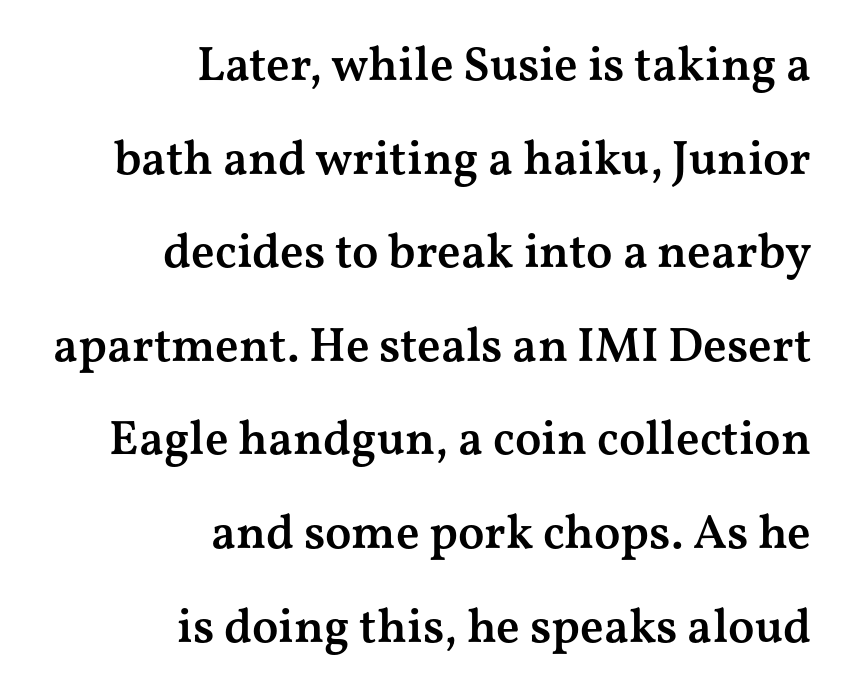
{"serif": "yes", "italic": "no", "bold": "semi", "weight": "semibold", "width": "wide", "stroke_contrast": "medium", "x_height": "medium", "monospaced": "no", "underline": "no", "align": "right", "line_spacing": "loose", "line_spacing_ratio": 1.95, "letter_spacing": "normal", "letter_spacing_em": 0.0, "glyph_px": 48}
